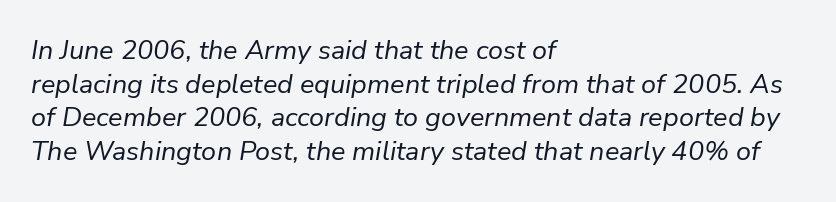
Q: Is the text bold? A: No.
Q: Is the text italic (slanted)? A: Yes, it leans right by about 9 degrees.
Q: Is the text underlined? A: No.
Q: How is the paragraph aligned? A: Left-aligned.
Q: Is the spacing between letters normal or unusually wide? A: Normal.
Q: Is the spacing between lines tight, normal or loose? A: Normal.
